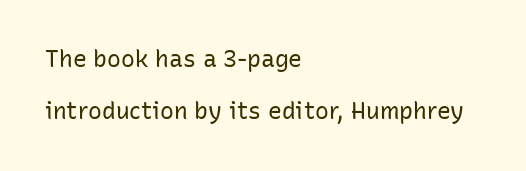
Q: Is the text bold? A: No.
Q: Is the text italic (slanted)? A: No, it is upright.
Q: Is the text underlined? A: No.
Q: How is the paragraph aligned? A: Left-aligned.
Q: Is the spacing between letters normal or unusually wide? A: Normal.
Q: Is the spacing between lines tight, normal or loose? A: Loose.
